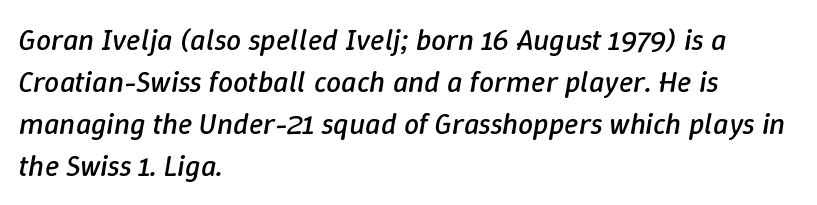
{"italic": "yes", "lean": "right", "slant_degrees": 9, "bold": "no", "weight": "regular", "width": "normal", "stroke_contrast": "low", "x_height": "medium", "monospaced": "no", "underline": "no", "align": "left", "line_spacing": "normal", "line_spacing_ratio": 1.4, "letter_spacing": "normal", "letter_spacing_em": 0.0, "glyph_px": 30}
